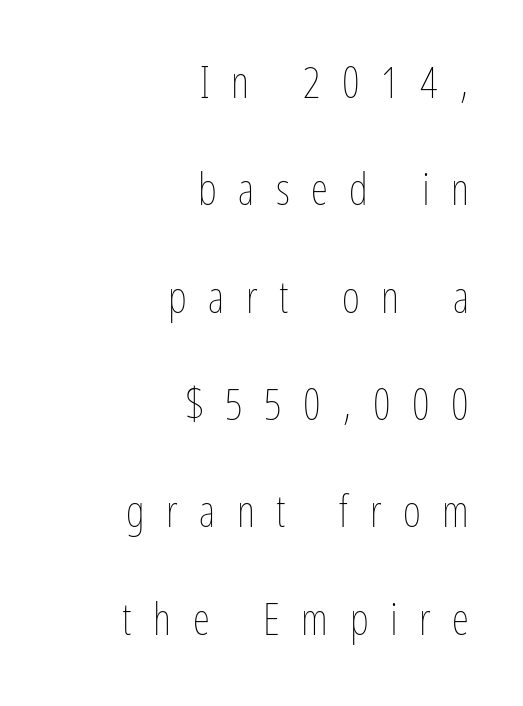
The lines are spread far apart with generous leading. Any mark beneath the type? The region is blank. This sample uses an upright cut, with every glyph sitting square on the baseline. This rendering uses right alignment, leaving the left contour irregular. Character widths vary here, with narrow letters taking less room than wide ones. This reads as an unemphasized weight, regular at the heaviest.
